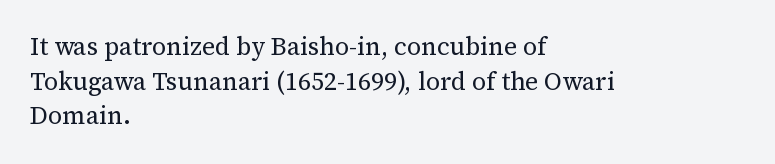
Q: Is the text bold? A: No.
Q: Is the text italic (slanted)? A: No, it is upright.
Q: Is the text underlined? A: No.
Q: How is the paragraph aligned? A: Left-aligned.
Q: Is the spacing between letters normal or unusually wide? A: Normal.
Q: Is the spacing between lines tight, normal or loose? A: Normal.
